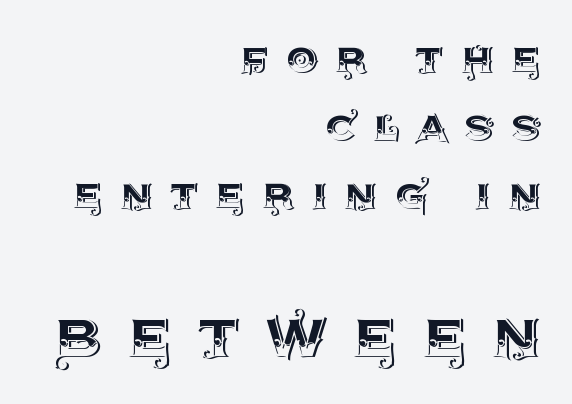
Q: Is the text italic (slanted)? A: No, it is upright.
Q: Is the text underlined? A: No.
Q: How is the paragraph aligned? A: Right-aligned.
Q: Is the spacing between letters normal or unusually wide? A: Unusually wide.
Q: Is the spacing between lines tight, normal or loose? A: Normal.
Q: Which block of text is set in a larger size, the first (top) or the second (bottom)? A: The second (bottom) one.
Q: Width (condensed, normal, or wide)? A: Normal.
Q: x-height? A: Large.
Q: Monospaced? A: No.
